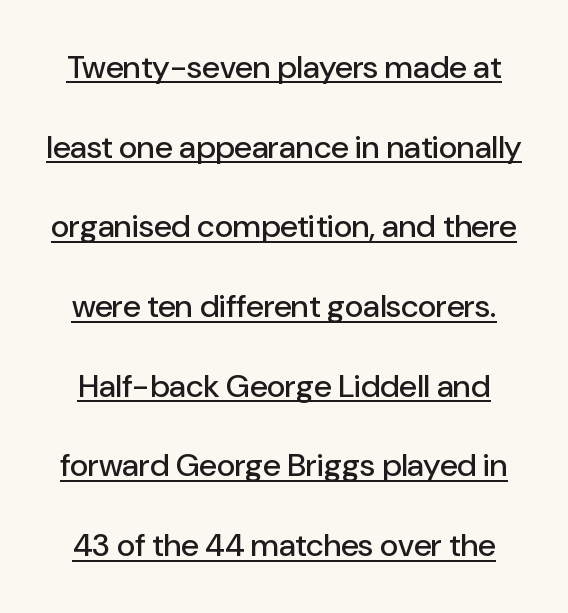
Q: Is the text italic (slanted)? A: No, it is upright.
Q: Is the typeface a serif or a sans-serif typeface? A: Sans-serif.
Q: Is the text underlined? A: Yes.
Q: Is the spacing between letters normal or unusually wide? A: Normal.
Q: Is the spacing between lines tight, normal or loose? A: Loose.
Q: Width (condensed, normal, or wide)? A: Normal.
Q: Stroke contrast? A: Low.
Q: x-height? A: Medium.
Q: Monospaced? A: No.
